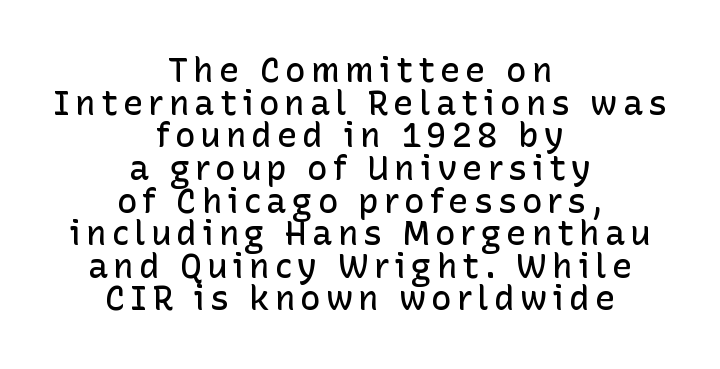
Q: Is the text bold? A: Semi-bold.
Q: Is the text italic (slanted)? A: No, it is upright.
Q: Is the typeface a serif or a sans-serif typeface? A: Sans-serif.
Q: Is the text underlined? A: No.
Q: How is the paragraph aligned? A: Centered.
Q: Is the spacing between lines tight, normal or loose? A: Tight.
Q: Width (condensed, normal, or wide)? A: Normal.
Q: Stroke contrast? A: Low.
Q: x-height? A: Medium.
Q: Monospaced? A: No.
